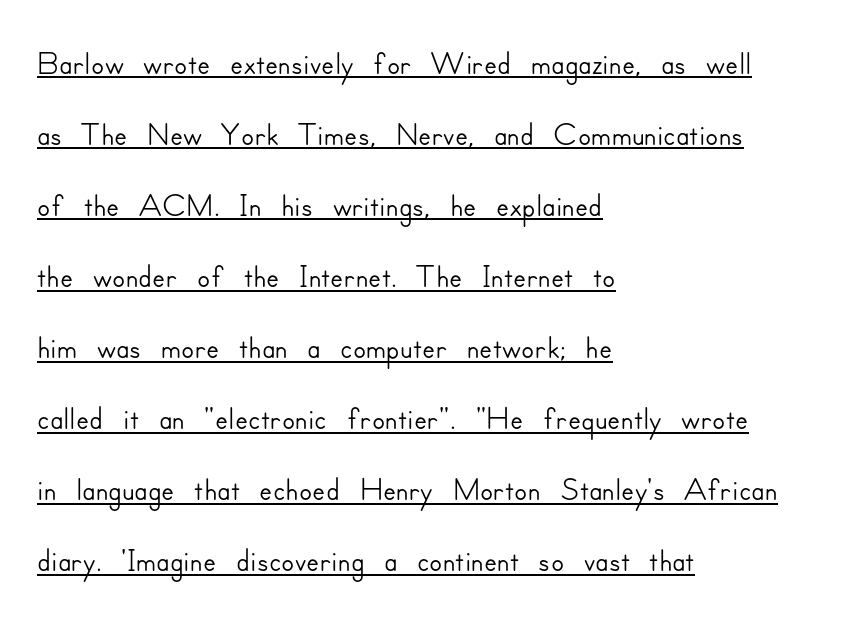
Is this a sans? Yes — the strokes have no serifs. Look at the tracking — it's just the regular setting, nothing added. Somebody hit Ctrl+U on this one — the words are underlined. Designer's note — italics off, roman on. How would I describe the line gaps? Plain and ordinary.
